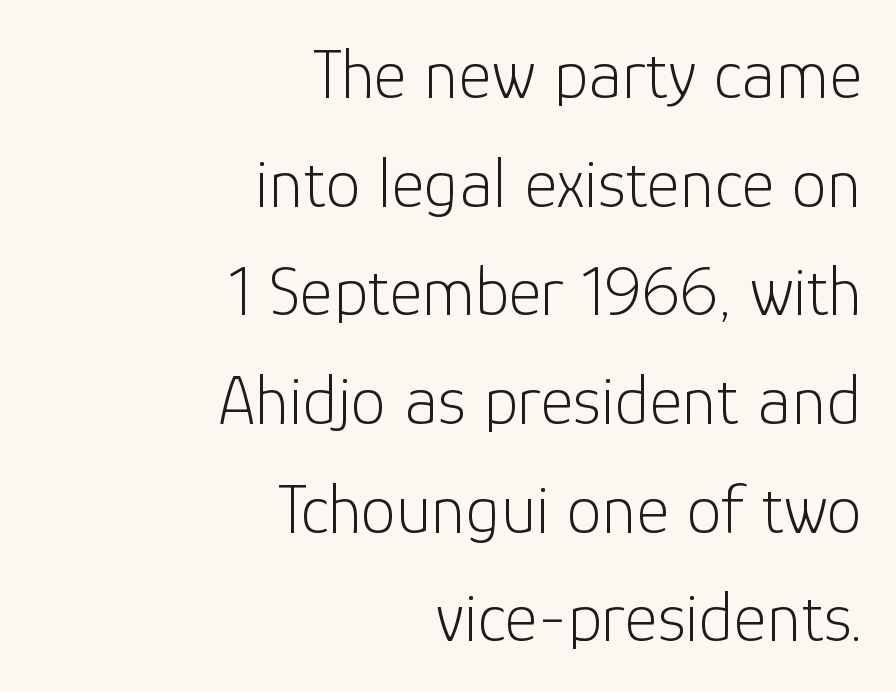
Visually the block forms a straight wall on the right and a jagged coastline on the left. How are the letters spaced? Ordinarily, with no added tracking. Character widths vary here, with narrow letters taking less room than wide ones. Rows of type keep a routine distance in the vertical direction. A typesetter would mark this as roman, not italic.
